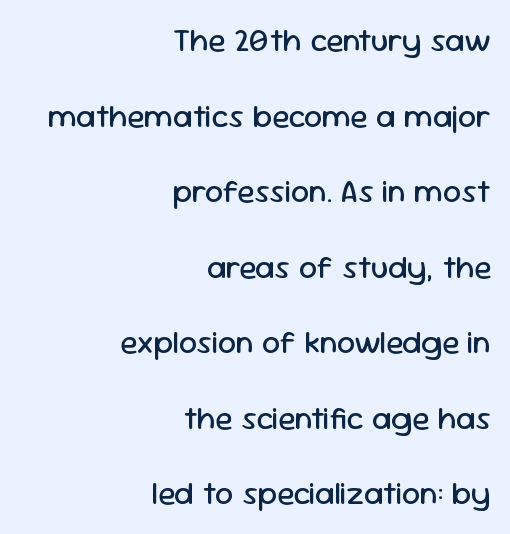
A typesetter would call this proportional, since set widths differ per character. Glance below the letters and you will spot only blank space. No extra tracking has been applied to these lines. What kind of face is this? One without serifs — a sans.
